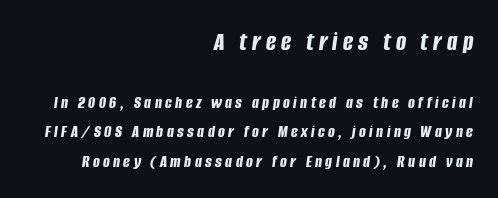
Q: Is the text bold? A: Yes.
Q: Is the text italic (slanted)? A: Yes, it leans right by about 8 degrees.
Q: Is the text underlined? A: No.
Q: How is the paragraph aligned? A: Right-aligned.
Q: Is the spacing between lines tight, normal or loose? A: Normal.
Q: Which block of text is set in a larger size, the first (top) or the second (bottom)? A: The first (top) one.
